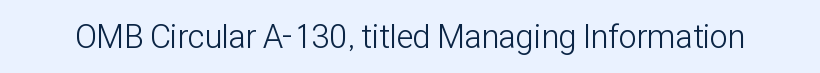
This is roman type, the default non-slanted kind. The zone under the glyphs is completely vacant. This sample has the flowing, uneven cadence of proportional lettering. The designer went with a sans here, leaving each stem footless. Each stroke keeps to a modest, everyday thickness or less.
